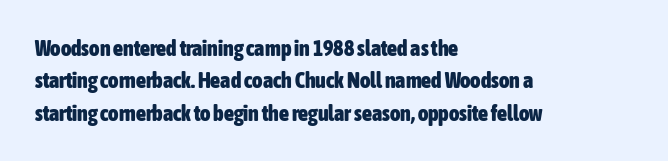
This block has exactly the height ordinary leading produces. A roman cut, with each character standing at attention. Typesetter's note: full bold, strokes at maximum text heaviness. The rendering anchors every line to the left-hand side.
